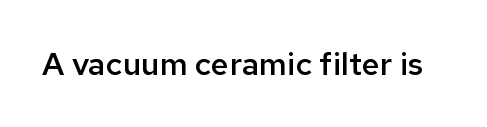
{"serif": "no", "italic": "no", "bold": "semi", "weight": "semibold", "width": "normal", "stroke_contrast": "low", "x_height": "medium", "monospaced": "no", "underline": "no", "letter_spacing": "normal", "letter_spacing_em": 0.0, "glyph_px": 32}
